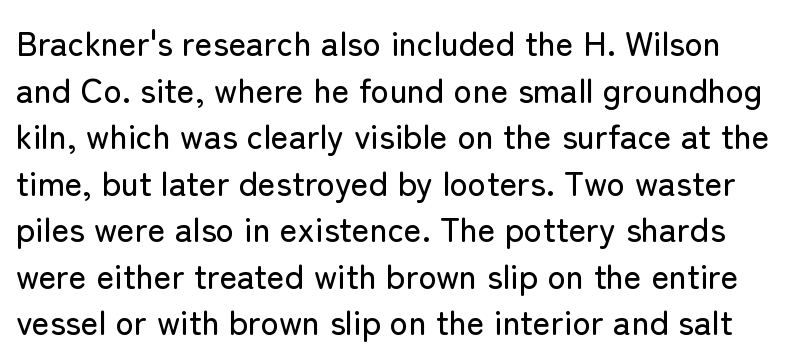
The image shows 34 px sans-serif type, upright; set normal line spacing (1.37x), normal letter spacing, not underlined; low stroke contrast and a medium x-height.
